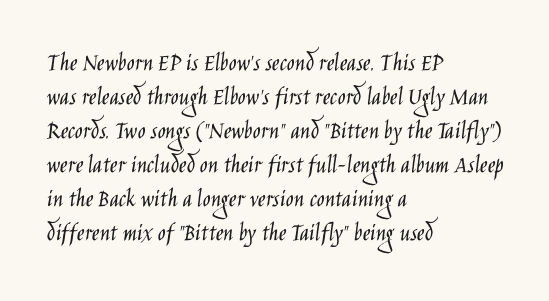
Descenders are the only things crossing below the line. All the whitespace from short lines collects on the right. The letters sit at their default tracking, neither squeezed nor spread.
